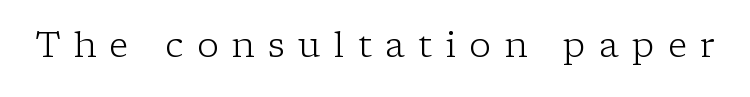
The image shows 36 px light serif type, upright; set unusually wide letter spacing (+0.37 em), not underlined; low stroke contrast and a medium x-height.
